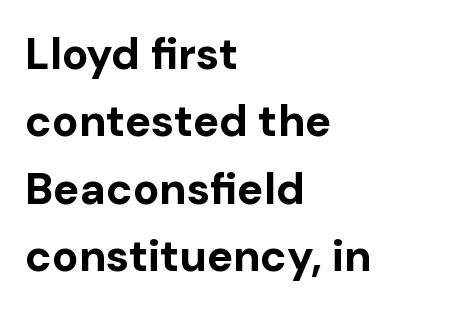
The image shows 44 px bold sans-serif type, upright; set left-aligned, normal line spacing (1.53x), normal letter spacing, not underlined; low stroke contrast and a medium x-height.
